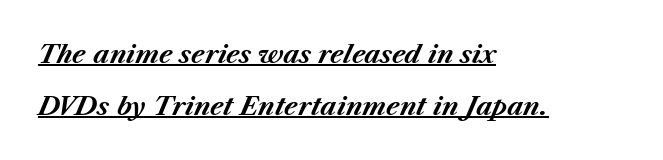
The image shows 25 px bold type, italic (leaning right); set left-aligned, loose line spacing (2.08x), normal letter spacing, underlined.
